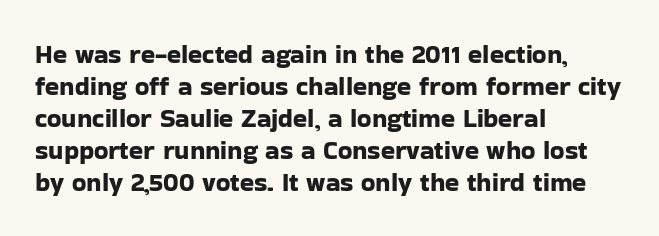
Standard letterfit; no display-style spreading of the glyphs. The string is rendered with underlining switched off. Compared with a centered layout, this one pins lines to the left instead. Vertical strokes here are truly vertical.
